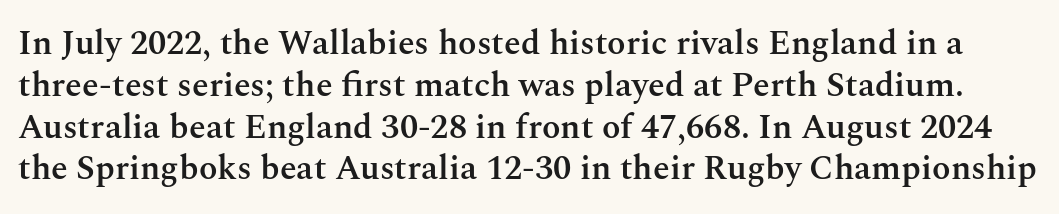
Q: Is the text bold? A: Semi-bold.
Q: Is the text italic (slanted)? A: No, it is upright.
Q: Is the typeface a serif or a sans-serif typeface? A: Serif.
Q: Is the text underlined? A: No.
Q: Is the spacing between letters normal or unusually wide? A: Normal.
Q: Width (condensed, normal, or wide)? A: Normal.
Q: Stroke contrast? A: Medium.
Q: x-height? A: Medium.
Q: Monospaced? A: No.
